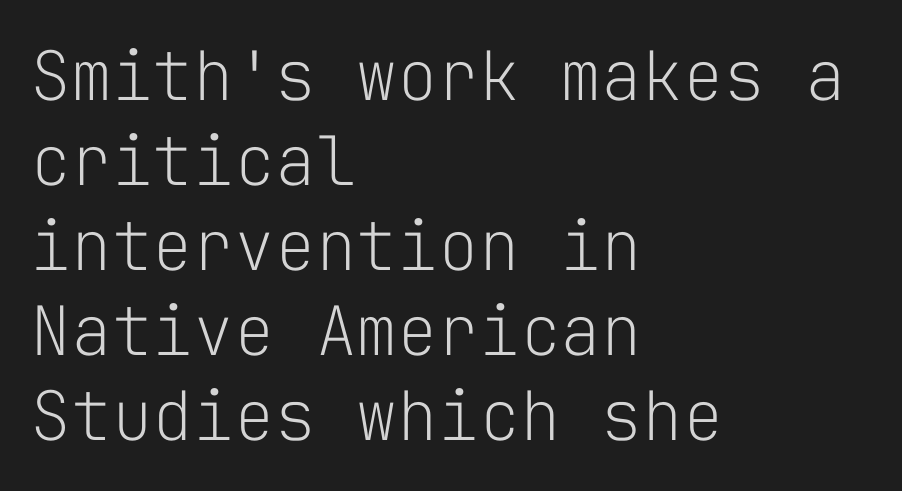
{"serif": "no", "italic": "no", "bold": "no", "weight": "light", "width": "normal", "stroke_contrast": "low", "x_height": "medium", "monospaced": "yes", "underline": "no", "align": "left", "line_spacing": "normal", "line_spacing_ratio": 1.25, "letter_spacing": "normal", "letter_spacing_em": 0.0, "glyph_px": 68}
